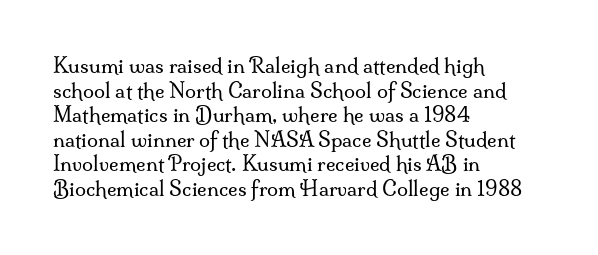
{"italic": "no", "bold": "no", "underline": "no", "align": "left", "line_spacing_ratio": 1.23, "letter_spacing": "normal", "letter_spacing_em": 0.0, "glyph_px": 20}
